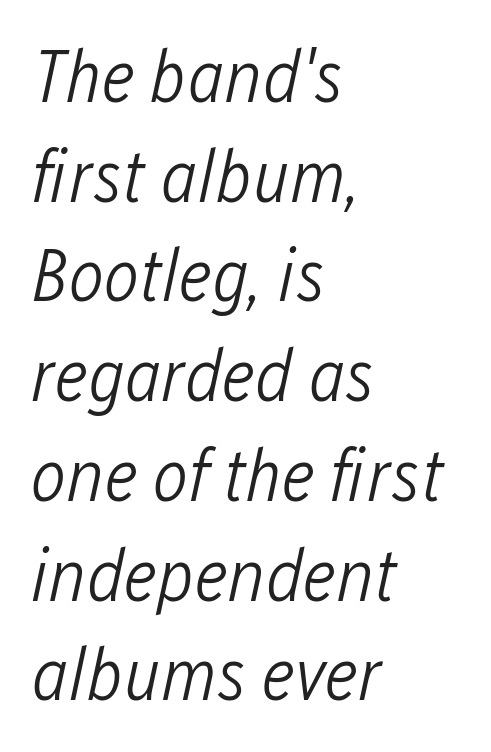
{"italic": "yes", "lean": "right", "slant_degrees": 12, "bold": "no", "weight": "light", "width": "condensed", "stroke_contrast": "low", "x_height": "medium", "monospaced": "no", "underline": "no", "align": "left", "line_spacing": "normal", "line_spacing_ratio": 1.33, "letter_spacing": "normal", "letter_spacing_em": 0.0, "glyph_px": 75}
